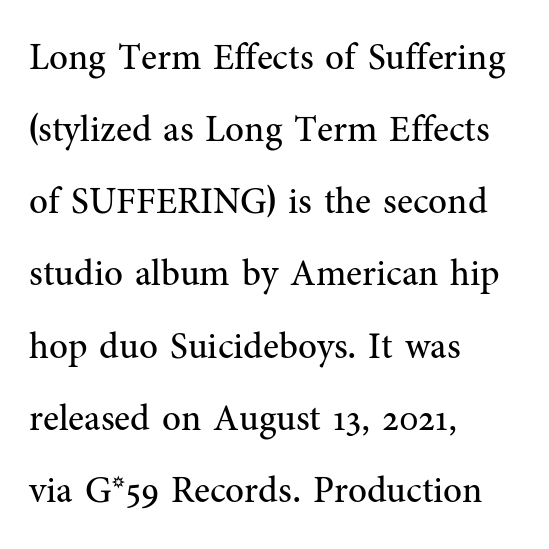
Q: Is the text bold? A: No.
Q: Is the text italic (slanted)? A: No, it is upright.
Q: Is the typeface a serif or a sans-serif typeface? A: Serif.
Q: Is the text underlined? A: No.
Q: How is the paragraph aligned? A: Left-aligned.
Q: Is the spacing between letters normal or unusually wide? A: Normal.
Q: Is the spacing between lines tight, normal or loose? A: Loose.
Q: Width (condensed, normal, or wide)? A: Normal.
Q: Stroke contrast? A: Medium.
Q: x-height? A: Medium.
Q: Monospaced? A: No.
